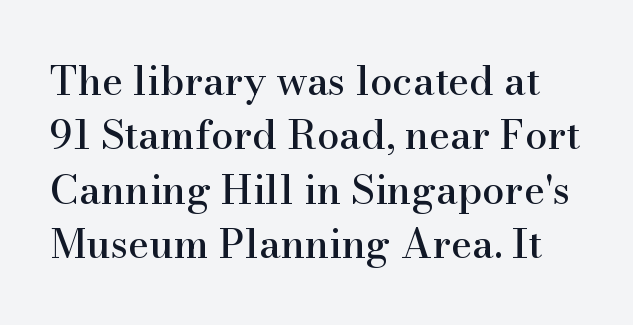
{"serif": "yes", "italic": "no", "width": "normal", "stroke_contrast": "high", "x_height": "small", "monospaced": "no", "underline": "no", "line_spacing": "normal", "line_spacing_ratio": 1.36, "letter_spacing": "normal", "letter_spacing_em": 0.0, "glyph_px": 40}
